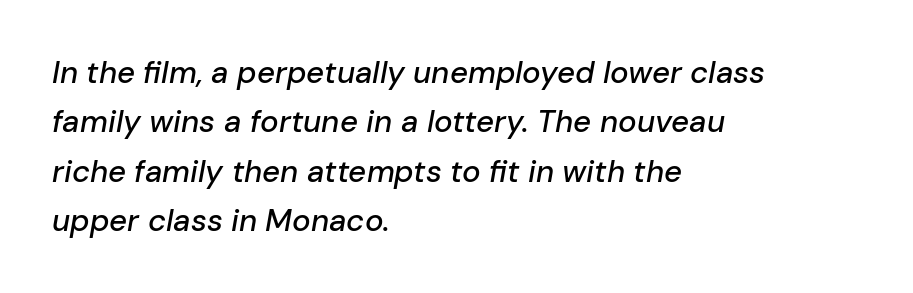
{"italic": "yes", "lean": "right", "slant_degrees": 10, "width": "normal", "stroke_contrast": "low", "x_height": "medium", "monospaced": "no", "underline": "no", "align": "left", "line_spacing": "normal", "line_spacing_ratio": 1.59, "letter_spacing": "normal", "letter_spacing_em": 0.0, "glyph_px": 31}
